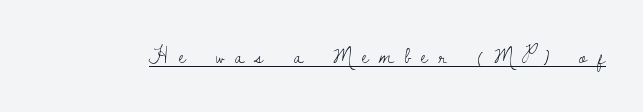
The typesetting does not lean heavy: it is not bold. The type is letterspaced generously, with wide tracking. What decoration does the sample have? An underline.
